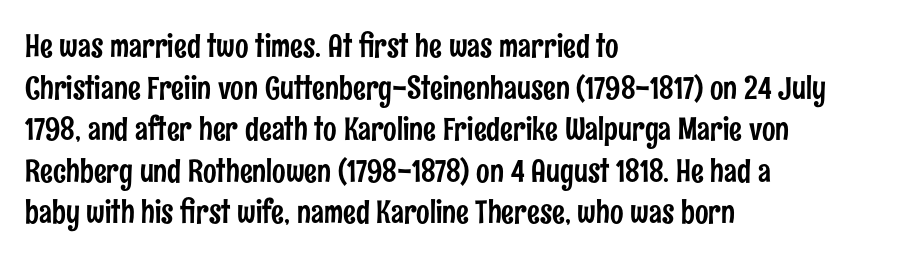
Q: Is the text italic (slanted)? A: No, it is upright.
Q: Is the typeface a serif or a sans-serif typeface? A: Sans-serif.
Q: Is the text underlined? A: No.
Q: How is the paragraph aligned? A: Left-aligned.
Q: Is the spacing between letters normal or unusually wide? A: Normal.
Q: Is the spacing between lines tight, normal or loose? A: Normal.
Q: Width (condensed, normal, or wide)? A: Condensed.
Q: Stroke contrast? A: Low.
Q: x-height? A: Medium.
Q: Monospaced? A: No.
